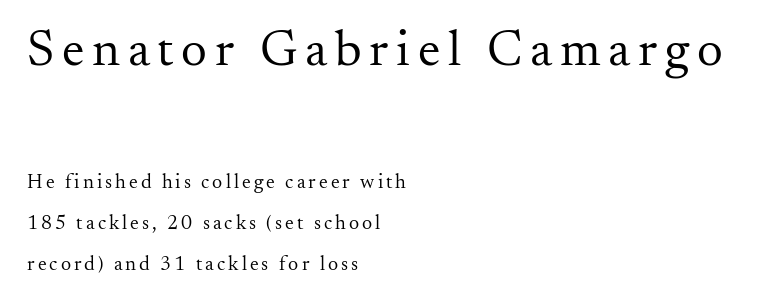
The image shows 51 px regular-weight serif type, upright; set left-aligned, loose line spacing (2.06x), not underlined; the first (top) block is 2.55x larger; medium stroke contrast and a small x-height.
